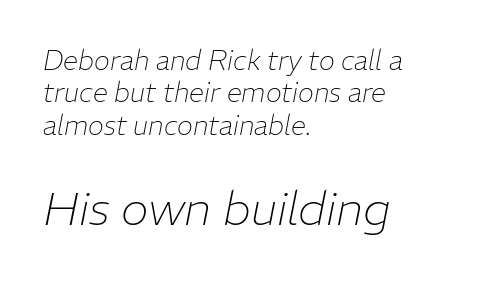
The passage shown is not bold in any degree. Scale increases going downward across the two blocks. Italic: yes, the glyphs are oblique. The rendering uses natural spacing where letterforms have individual widths. Tracking value appears to be zero — textbook default spacing. In CSS terms this would be text-align: left.
